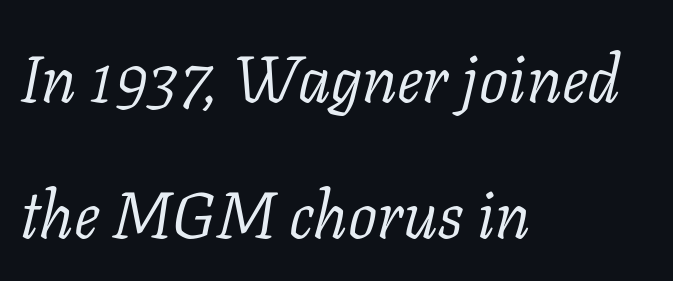
{"serif": "yes", "italic": "yes", "lean": "right", "slant_degrees": 11, "bold": "no", "weight": "light", "width": "normal", "stroke_contrast": "low", "x_height": "medium", "monospaced": "no", "underline": "no", "align": "left", "line_spacing": "loose", "line_spacing_ratio": 2.1, "letter_spacing": "normal", "letter_spacing_em": 0.0, "glyph_px": 65}
